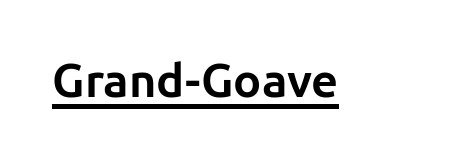
This is sans-serif lettering, the kind often seen on screens and signage. The letters stand straight up with perfectly vertical stems. Strong, thick strokes mark this as bold type. Looks like someone drew a line under every word here. Character widths vary here, with narrow letters taking less room than wide ones. Observe the ordinary spacing: letters are neighbours, not strangers.
